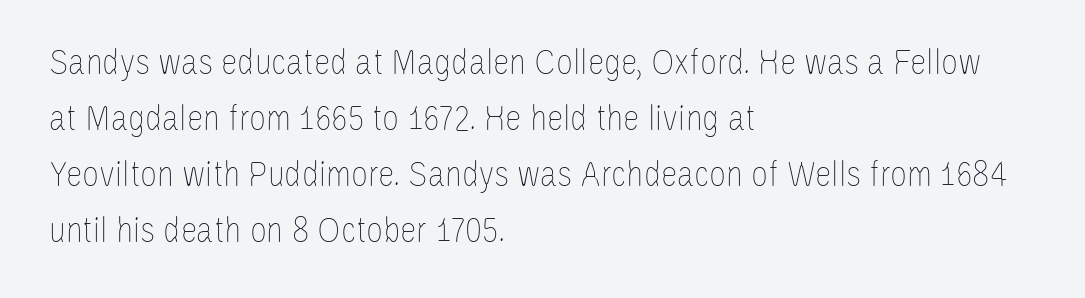
The image shows 37 px thin, condensed type, upright; set left-aligned, normal line spacing (1.51x), normal letter spacing, not underlined; low stroke contrast and a large x-height.
